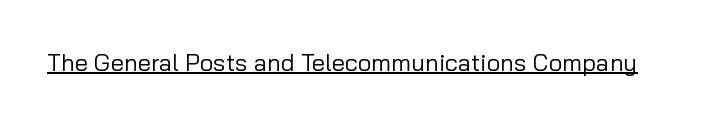
Q: Is the text bold? A: No.
Q: Is the text italic (slanted)? A: No, it is upright.
Q: Is the text underlined? A: Yes.
Q: Is the spacing between letters normal or unusually wide? A: Normal.
